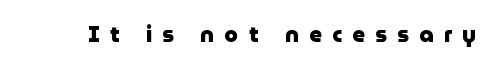
{"italic": "no", "bold": "yes", "underline": "no", "letter_spacing": "wide", "letter_spacing_em": 0.47, "glyph_px": 22}
